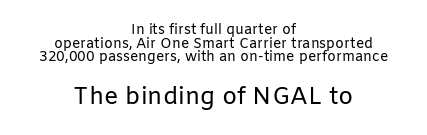
{"italic": "no", "bold": "no", "underline": "no", "align": "center", "line_spacing": "tight", "line_spacing_ratio": 0.97, "letter_spacing": "normal", "letter_spacing_em": 0.0, "larger_block": "second", "size_ratio": 1.71, "glyph_px": 24}
